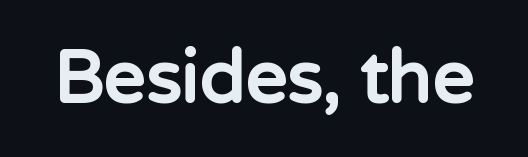
Q: Is the text bold? A: Yes.
Q: Is the text italic (slanted)? A: No, it is upright.
Q: Is the typeface a serif or a sans-serif typeface? A: Sans-serif.
Q: Is the text underlined? A: No.
Q: Is the spacing between letters normal or unusually wide? A: Normal.
Q: Width (condensed, normal, or wide)? A: Normal.
Q: Stroke contrast? A: Low.
Q: x-height? A: Medium.
Q: Monospaced? A: No.
